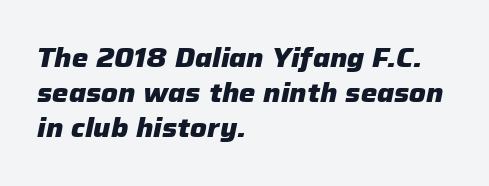
{"italic": "yes", "lean": "right", "slant_degrees": 12, "bold": "yes", "underline": "no", "align": "left", "line_spacing": "normal", "line_spacing_ratio": 1.34, "letter_spacing": "normal", "letter_spacing_em": 0.0, "glyph_px": 26}
